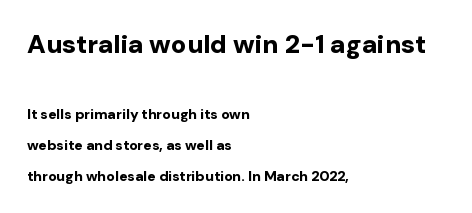
Q: Is the text bold? A: Yes.
Q: Is the text italic (slanted)? A: No, it is upright.
Q: Is the text underlined? A: No.
Q: How is the paragraph aligned? A: Left-aligned.
Q: Is the spacing between letters normal or unusually wide? A: Normal.
Q: Is the spacing between lines tight, normal or loose? A: Loose.
Q: Which block of text is set in a larger size, the first (top) or the second (bottom)? A: The first (top) one.
